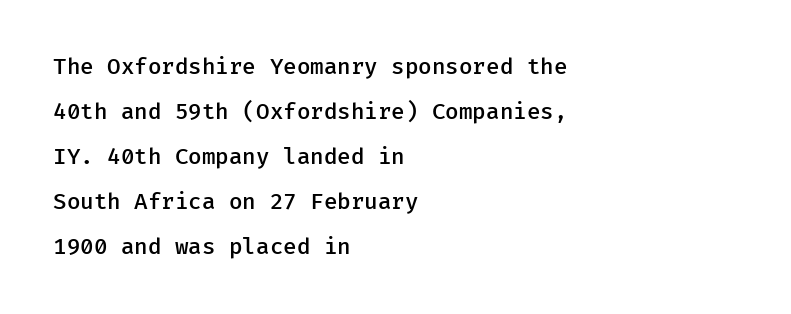
{"italic": "no", "bold": "semi", "underline": "no", "align": "left", "line_spacing": "loose", "line_spacing_ratio": 2.04, "letter_spacing": "normal", "letter_spacing_em": 0.0, "glyph_px": 22}
